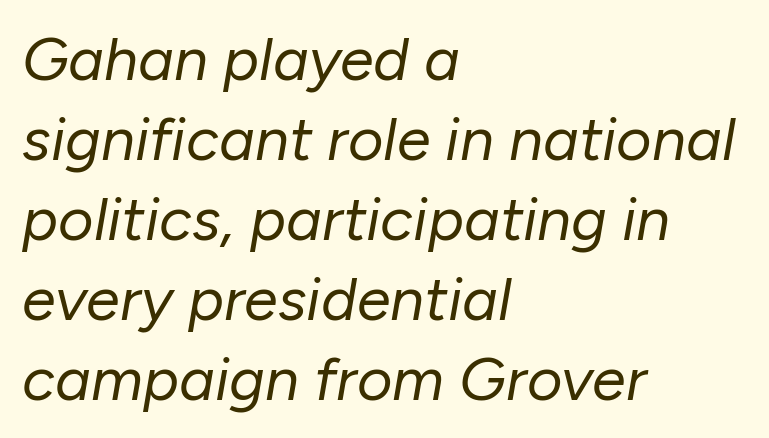
The image shows 61 px regular-weight type, italic (leaning right); set left-aligned, normal line spacing (1.31x), normal letter spacing, not underlined; low stroke contrast and a medium x-height.
